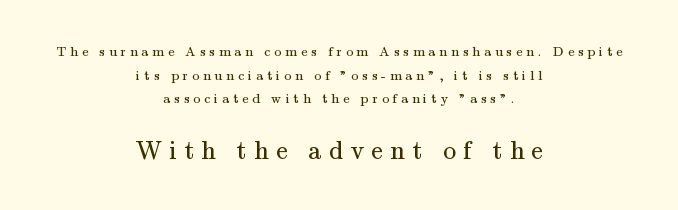
Beneath every word, the page is bare. Summary of vertical rhythm: regular, with standard interline spacing. Caption: expanded tracking, letters set apart. This reads as an unemphasized weight, regular at the heaviest. You can tell it's not italic because the verticals are truly vertical. Typeset on center — no edge is straight.
